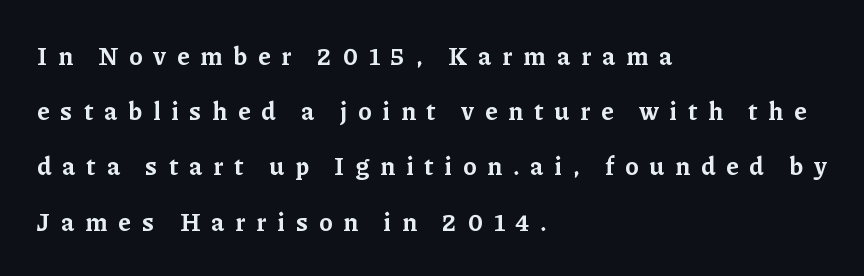
Compared with typical body copy, the letter spacing here is much looser. Compared with an ordinary text face, these strokes are far heavier — a full bold. Leftover space on each line is placed entirely after the last word. Widely set lines give the paragraph a tall, airy silhouette.
